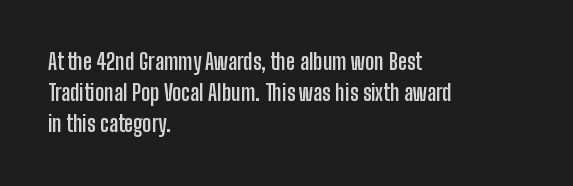
Q: Is the text bold? A: Yes.
Q: Is the text italic (slanted)? A: No, it is upright.
Q: Is the text underlined? A: No.
Q: How is the paragraph aligned? A: Left-aligned.
Q: Is the spacing between letters normal or unusually wide? A: Normal.
Q: Is the spacing between lines tight, normal or loose? A: Normal.
